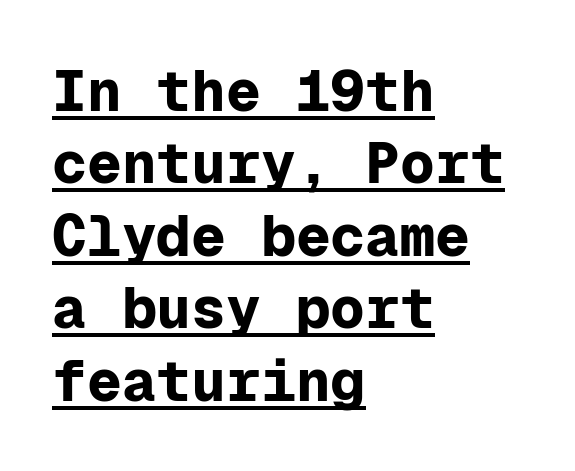
The image shows 58 px bold sans-serif type, upright, monospaced; set left-aligned, normal line spacing (1.25x), normal letter spacing, underlined; low stroke contrast and a medium x-height.
